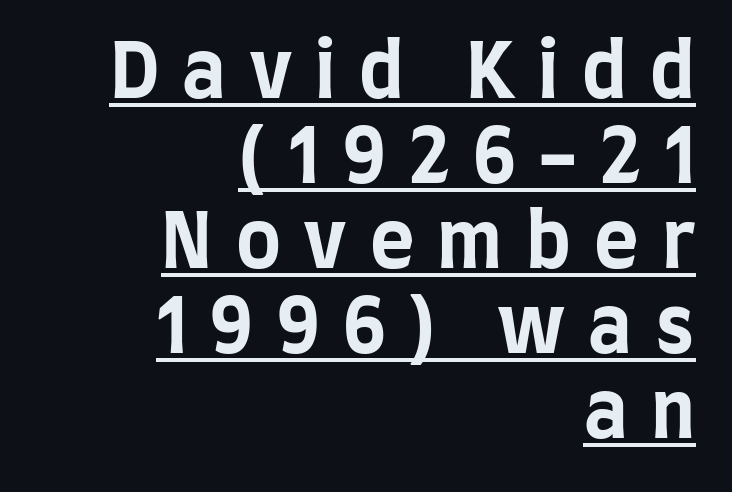
{"serif": "no", "italic": "no", "bold": "yes", "weight": "bold", "width": "condensed", "stroke_contrast": "low", "x_height": "large", "monospaced": "no", "underline": "yes", "align": "right", "line_spacing": "tight", "line_spacing_ratio": 1.12, "letter_spacing": "wide", "letter_spacing_em": 0.31, "glyph_px": 76}
